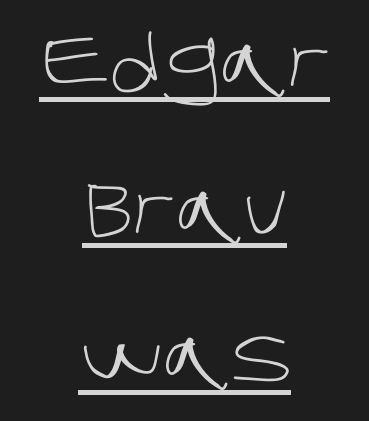
The image shows 74 px light sans-serif type; set centered, loose line spacing (1.98x), normal letter spacing, underlined; low stroke contrast and a large x-height.
